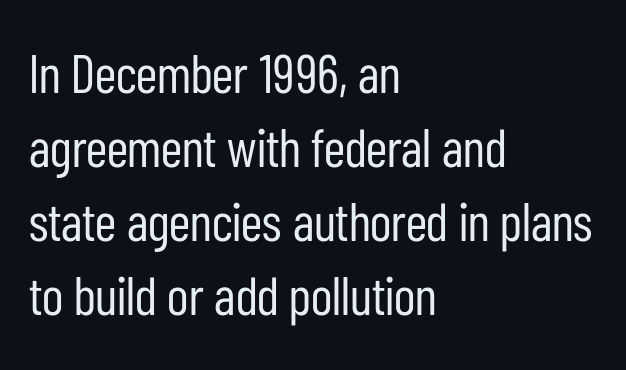
The image shows 54 px regular-weight, condensed sans-serif type, upright; set left-aligned, normal line spacing (1.37x), normal letter spacing, not underlined; low stroke contrast and a medium x-height.
